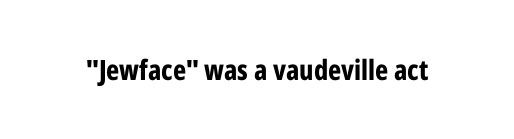
The image shows 28 px bold, condensed sans-serif type, upright; set normal letter spacing, not underlined; low stroke contrast and a medium x-height.
